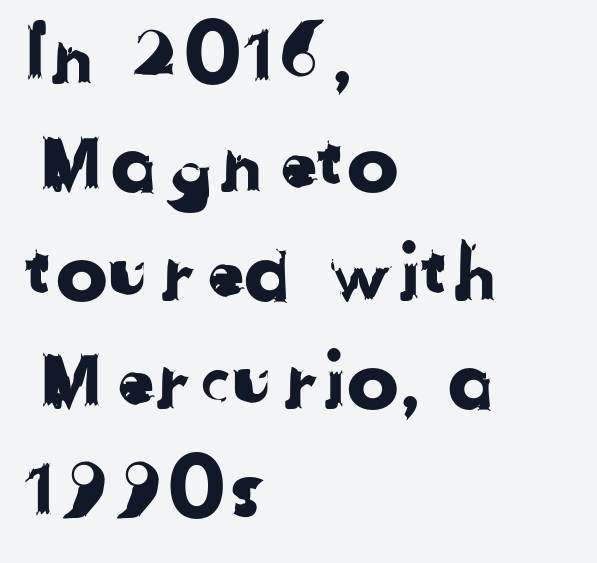
The image shows 78 px sans-serif type; set left-aligned, normal line spacing (1.39x), normal letter spacing, not underlined; low stroke contrast and a medium x-height.
